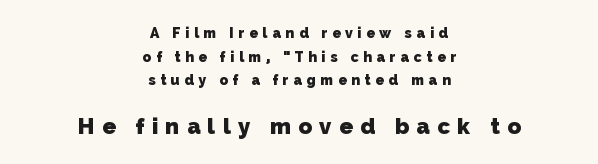
Horizontally, the lines are justified to the midpoint only. A normal amount of white space separates one row of letters from the next. Tracking value appears strongly positive — letters spread wide. Only glyphs here, with clear space below each row.
